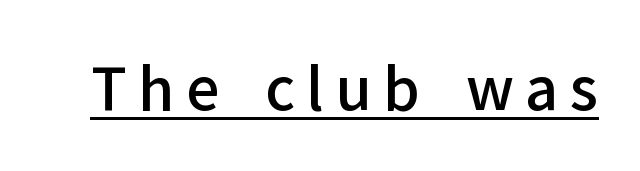
Q: Is the text bold? A: Semi-bold.
Q: Is the text italic (slanted)? A: No, it is upright.
Q: Is the typeface a serif or a sans-serif typeface? A: Sans-serif.
Q: Is the text underlined? A: Yes.
Q: Is the spacing between letters normal or unusually wide? A: Unusually wide.
Q: Width (condensed, normal, or wide)? A: Normal.
Q: Stroke contrast? A: Low.
Q: x-height? A: Medium.
Q: Monospaced? A: No.
